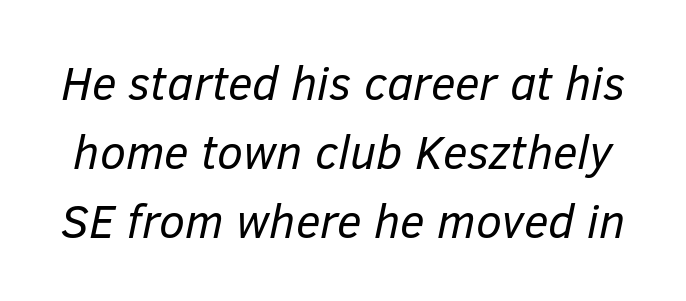
The image shows 47 px regular-weight type, italic (leaning right); set normal line spacing (1.47x), normal letter spacing, not underlined; low stroke contrast and a medium x-height.
